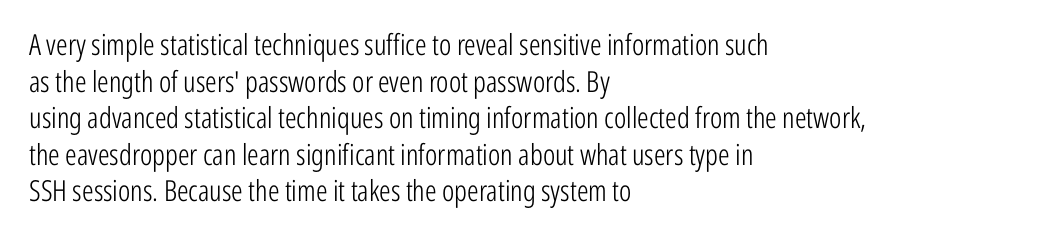
Q: Is the text bold? A: No.
Q: Is the text italic (slanted)? A: No, it is upright.
Q: Is the typeface a serif or a sans-serif typeface? A: Sans-serif.
Q: Is the text underlined? A: No.
Q: How is the paragraph aligned? A: Left-aligned.
Q: Is the spacing between letters normal or unusually wide? A: Normal.
Q: Is the spacing between lines tight, normal or loose? A: Normal.
Q: Width (condensed, normal, or wide)? A: Condensed.
Q: Stroke contrast? A: Low.
Q: x-height? A: Medium.
Q: Monospaced? A: No.
